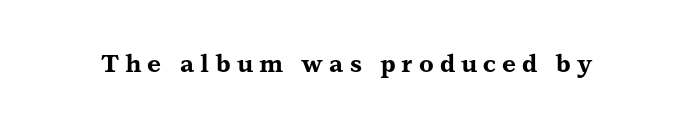
Underlining? Definitely not there. The axis of the letterforms is exactly vertical. Look at the stroke-to-counter ratio: heavy, a bold. What stands out about the letter spacing? Its width — letters are far apart.
